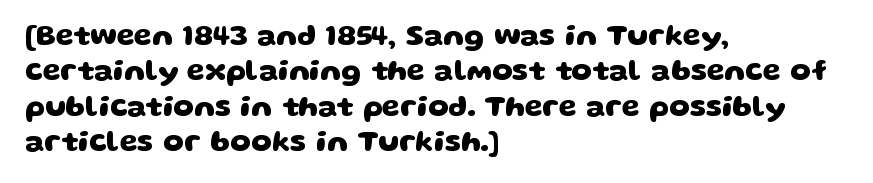
Q: Is the text bold? A: Yes.
Q: Is the typeface a serif or a sans-serif typeface? A: Sans-serif.
Q: Is the text underlined? A: No.
Q: How is the paragraph aligned? A: Left-aligned.
Q: Is the spacing between letters normal or unusually wide? A: Normal.
Q: Width (condensed, normal, or wide)? A: Wide.
Q: Stroke contrast? A: Low.
Q: x-height? A: Large.
Q: Monospaced? A: No.
